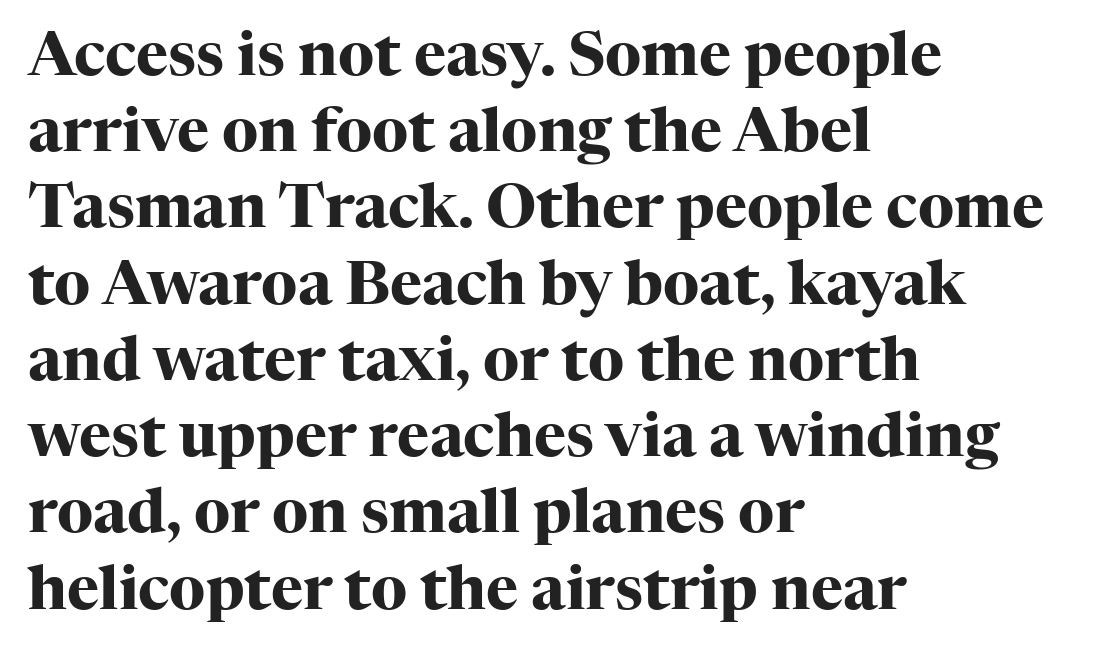
The image shows 61 px heavy serif type, upright; set left-aligned, normal line spacing (1.25x), normal letter spacing, not underlined; high stroke contrast and a medium x-height.
